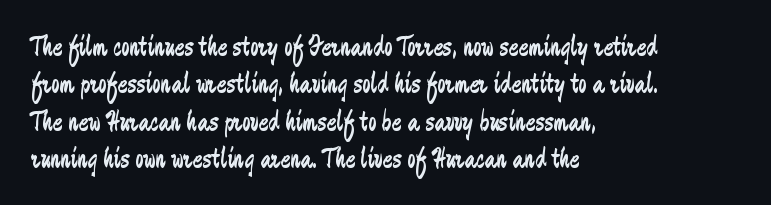
The image shows 29 px regular-weight, condensed sans-serif type; set left-aligned, normal line spacing (1.29x), normal letter spacing, not underlined; low stroke contrast and a medium x-height.
